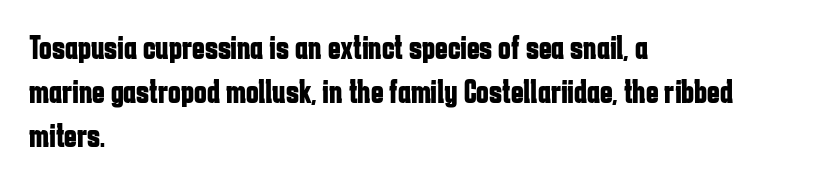
Plenty of ink on the page — the face is bold. Horizontal bands of white between lines are of average thickness. These lines are composed in type without serifs. Spacing verdict: proportional, widths tailored to each character. These lines keep a tight, regular rhythm from letter to letter. Posture: upright roman.
